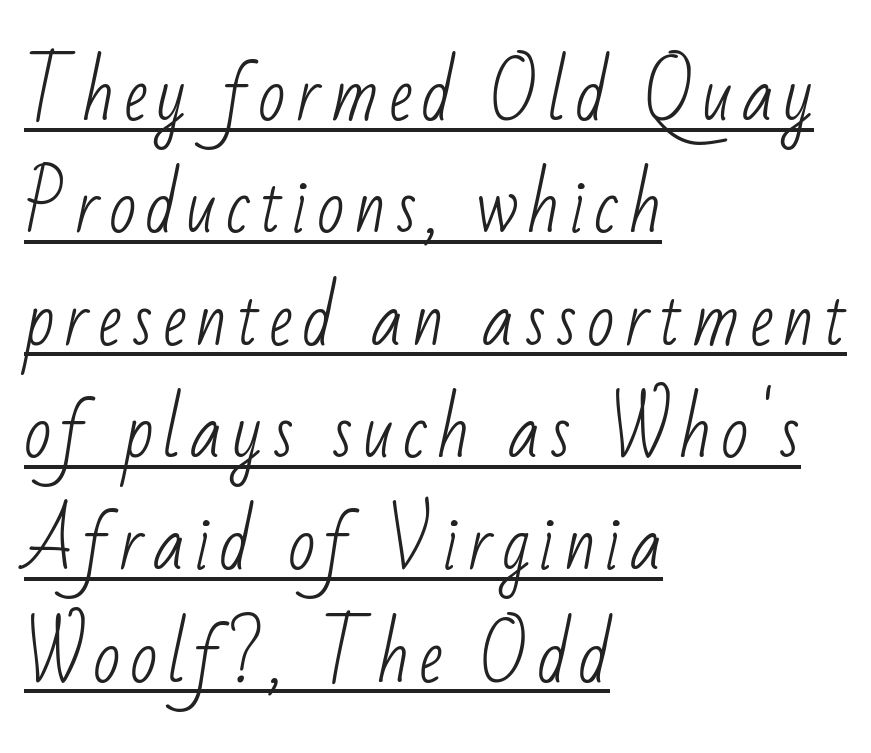
Q: Is the text bold? A: No.
Q: Is the typeface a serif or a sans-serif typeface? A: Sans-serif.
Q: Is the text underlined? A: Yes.
Q: How is the paragraph aligned? A: Left-aligned.
Q: Is the spacing between lines tight, normal or loose? A: Normal.
Q: Width (condensed, normal, or wide)? A: Condensed.
Q: Stroke contrast? A: Low.
Q: x-height? A: Small.
Q: Monospaced? A: No.
